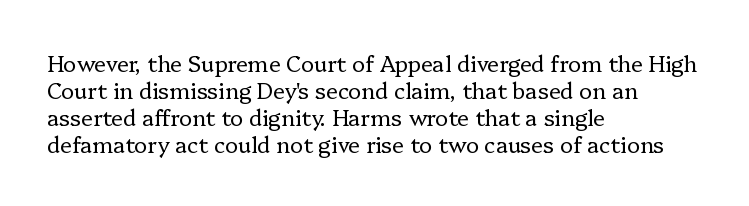
Q: Is the text bold? A: No.
Q: Is the text italic (slanted)? A: No, it is upright.
Q: Is the text underlined? A: No.
Q: How is the paragraph aligned? A: Left-aligned.
Q: Is the spacing between letters normal or unusually wide? A: Normal.
